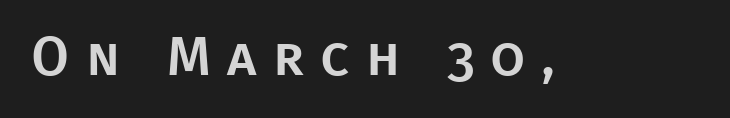
The image shows 55 px sans-serif type, upright; set unusually wide letter spacing (+0.3 em), not underlined; low stroke contrast and a large x-height.
